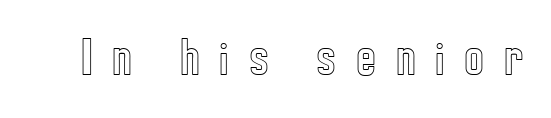
{"italic": "no", "width": "condensed", "x_height": "medium", "monospaced": "no", "underline": "no", "letter_spacing": "wide", "letter_spacing_em": 0.47, "glyph_px": 42}
